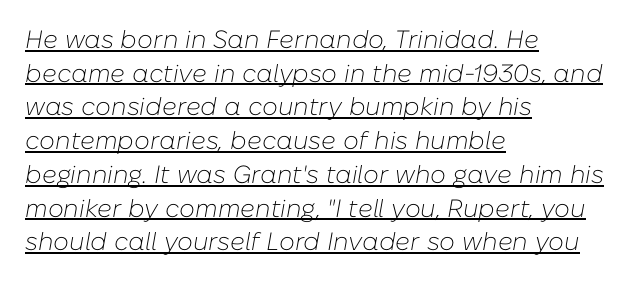
{"italic": "yes", "lean": "right", "slant_degrees": 10, "bold": "no", "underline": "yes", "align": "left", "line_spacing": "normal", "line_spacing_ratio": 1.35, "letter_spacing": "normal", "letter_spacing_em": 0.0, "glyph_px": 25}
